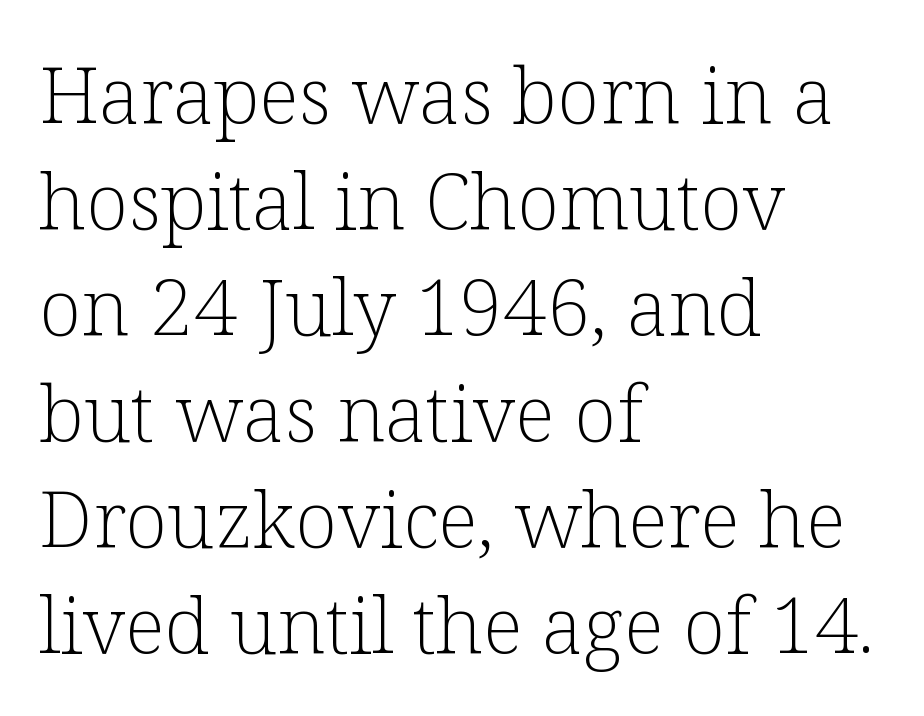
{"serif": "yes", "italic": "no", "bold": "no", "weight": "light", "width": "normal", "stroke_contrast": "low", "x_height": "medium", "monospaced": "no", "underline": "no", "align": "left", "line_spacing": "normal", "line_spacing_ratio": 1.36, "letter_spacing": "normal", "letter_spacing_em": 0.0, "glyph_px": 78}
